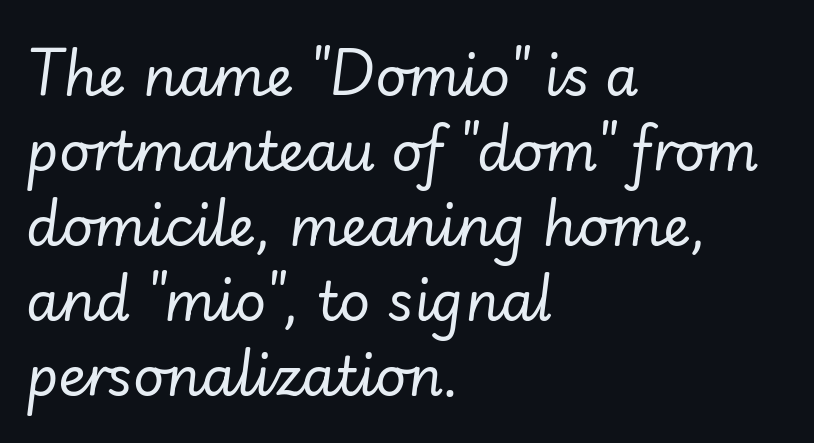
Q: Is the text bold? A: No.
Q: Is the text italic (slanted)? A: Yes, it leans right by about 7 degrees.
Q: Is the text underlined? A: No.
Q: How is the paragraph aligned? A: Left-aligned.
Q: Is the spacing between letters normal or unusually wide? A: Normal.
Q: Is the spacing between lines tight, normal or loose? A: Normal.
Q: Width (condensed, normal, or wide)? A: Normal.
Q: Stroke contrast? A: Low.
Q: x-height? A: Small.
Q: Monospaced? A: No.
